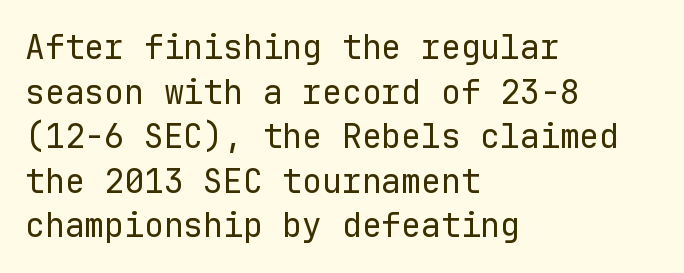
Q: Is the text bold? A: No.
Q: Is the text italic (slanted)? A: No, it is upright.
Q: Is the typeface a serif or a sans-serif typeface? A: Sans-serif.
Q: Is the text underlined? A: No.
Q: How is the paragraph aligned? A: Left-aligned.
Q: Is the spacing between letters normal or unusually wide? A: Normal.
Q: Is the spacing between lines tight, normal or loose? A: Normal.
Q: Width (condensed, normal, or wide)? A: Normal.
Q: Stroke contrast? A: Low.
Q: x-height? A: Medium.
Q: Monospaced? A: Yes.
